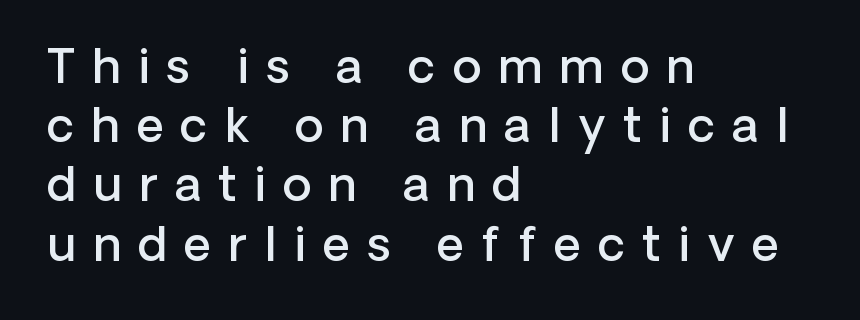
The paragraph shown leans on its left margin. The rendering inserts visible extra space after every character. Letterform terminals end flat and unadorned throughout the passage. Semibold letterforms, between regular and bold. The area under the type is left untouched. These lines are rendered in a variable-pitch font.
